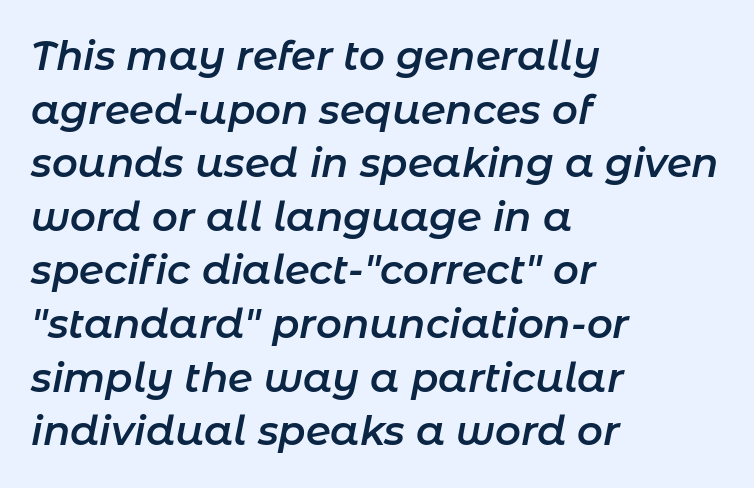
Q: Is the text bold? A: Semi-bold.
Q: Is the text italic (slanted)? A: Yes, it leans right by about 11 degrees.
Q: Is the text underlined? A: No.
Q: How is the paragraph aligned? A: Left-aligned.
Q: Is the spacing between letters normal or unusually wide? A: Normal.
Q: Is the spacing between lines tight, normal or loose? A: Normal.
Q: Width (condensed, normal, or wide)? A: Normal.
Q: Stroke contrast? A: Low.
Q: x-height? A: Medium.
Q: Monospaced? A: No.
